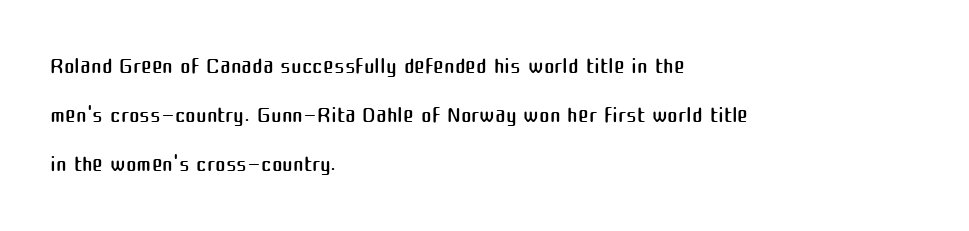
Q: Is the text bold? A: No.
Q: Is the text italic (slanted)? A: No, it is upright.
Q: Is the typeface a serif or a sans-serif typeface? A: Sans-serif.
Q: Is the text underlined? A: No.
Q: How is the paragraph aligned? A: Left-aligned.
Q: Is the spacing between letters normal or unusually wide? A: Normal.
Q: Is the spacing between lines tight, normal or loose? A: Normal.
Q: Width (condensed, normal, or wide)? A: Normal.
Q: Stroke contrast? A: Medium.
Q: x-height? A: Medium.
Q: Monospaced? A: No.
